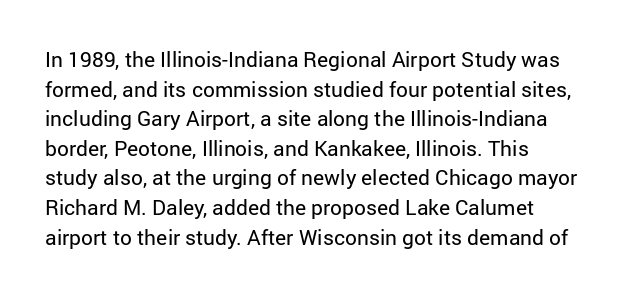
{"italic": "no", "bold": "no", "underline": "no", "line_spacing": "normal", "line_spacing_ratio": 1.41, "letter_spacing": "normal", "letter_spacing_em": 0.0, "glyph_px": 21}
